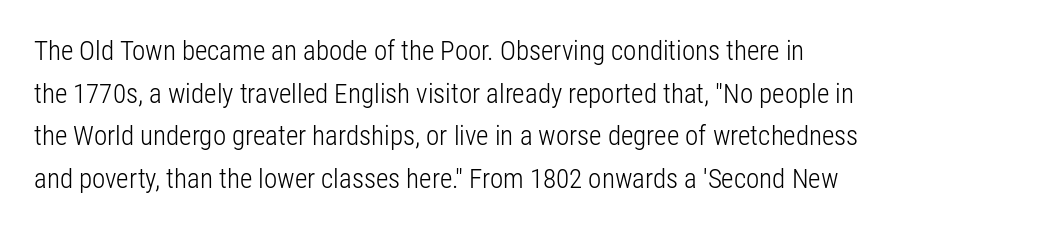
Q: Is the text bold? A: No.
Q: Is the text italic (slanted)? A: No, it is upright.
Q: Is the text underlined? A: No.
Q: How is the paragraph aligned? A: Left-aligned.
Q: Is the spacing between letters normal or unusually wide? A: Normal.
Q: Is the spacing between lines tight, normal or loose? A: Normal.
